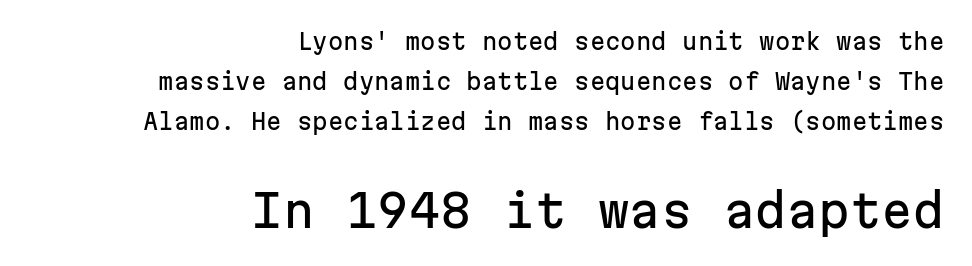
Designer's note — italics off, roman on. The composition opens small and finishes big. A typesetter would call this zero additional tracking. Clear beneath every line of the passage.
